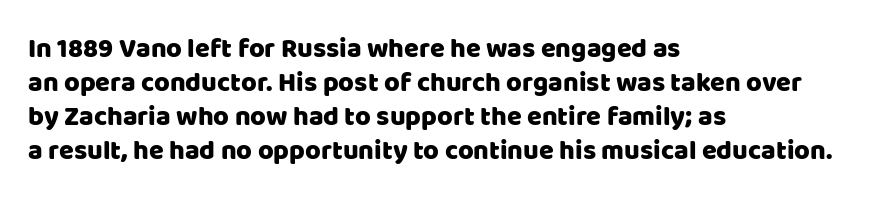
{"italic": "no", "underline": "no", "align": "left", "line_spacing": "normal", "line_spacing_ratio": 1.26, "letter_spacing": "normal", "letter_spacing_em": 0.0, "glyph_px": 27}
